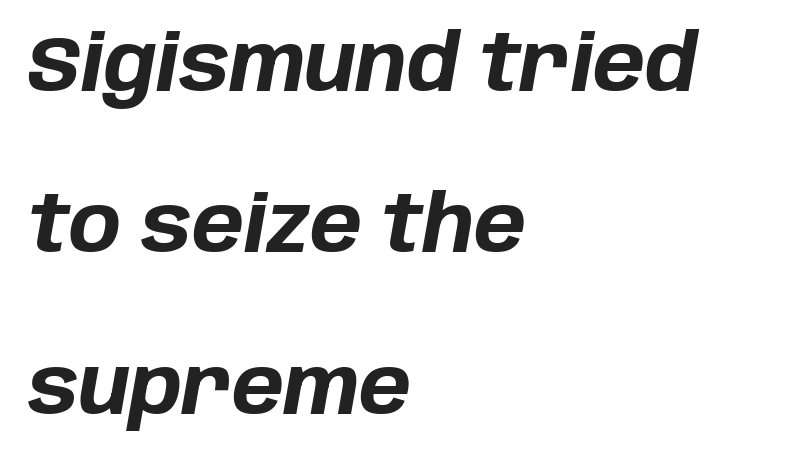
The image shows 78 px bold type, italic (leaning right); set left-aligned, loose line spacing (2.07x), normal letter spacing, not underlined; low stroke contrast and a large x-height.
